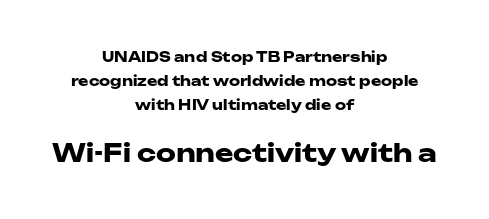
{"italic": "no", "bold": "yes", "underline": "no", "align": "center", "line_spacing": "normal", "line_spacing_ratio": 1.7, "letter_spacing": "normal", "letter_spacing_em": 0.0, "larger_block": "second", "size_ratio": 1.79, "glyph_px": 25}
